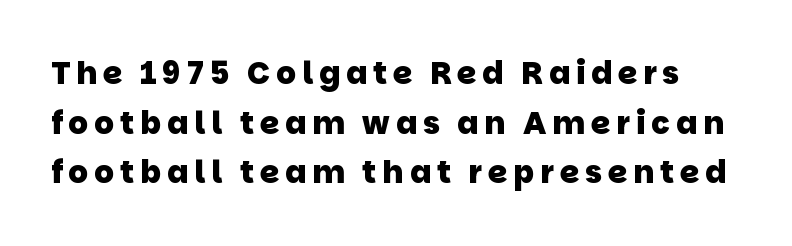
The image shows 31 px heavy sans-serif type; set normal line spacing (1.6x), not underlined; low stroke contrast and a large x-height.
